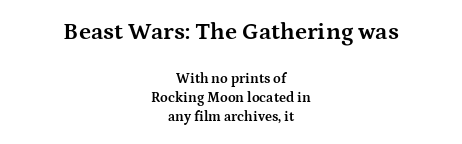
These lines sit exactly where default settings would place them. Underlining? Definitely not there. Strong, thick strokes mark this as bold type. The rendering positions every line midway between the sides. Standard letterfit; no display-style spreading of the glyphs.
